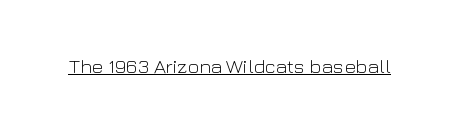
{"italic": "no", "bold": "no", "underline": "yes", "letter_spacing": "normal", "letter_spacing_em": 0.0, "glyph_px": 20}
